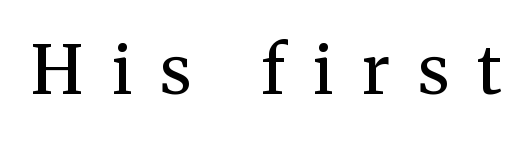
Q: Is the text bold? A: Semi-bold.
Q: Is the text italic (slanted)? A: No, it is upright.
Q: Is the typeface a serif or a sans-serif typeface? A: Serif.
Q: Is the text underlined? A: No.
Q: Is the spacing between letters normal or unusually wide? A: Unusually wide.
Q: Width (condensed, normal, or wide)? A: Normal.
Q: Stroke contrast? A: Medium.
Q: x-height? A: Medium.
Q: Monospaced? A: No.
